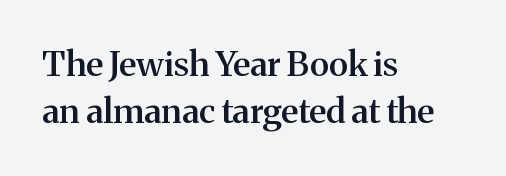
Q: Is the text bold? A: Semi-bold.
Q: Is the text italic (slanted)? A: No, it is upright.
Q: Is the typeface a serif or a sans-serif typeface? A: Serif.
Q: Is the text underlined? A: No.
Q: How is the paragraph aligned? A: Left-aligned.
Q: Is the spacing between letters normal or unusually wide? A: Normal.
Q: Is the spacing between lines tight, normal or loose? A: Normal.
Q: Width (condensed, normal, or wide)? A: Normal.
Q: Stroke contrast? A: Medium.
Q: x-height? A: Medium.
Q: Monospaced? A: No.
